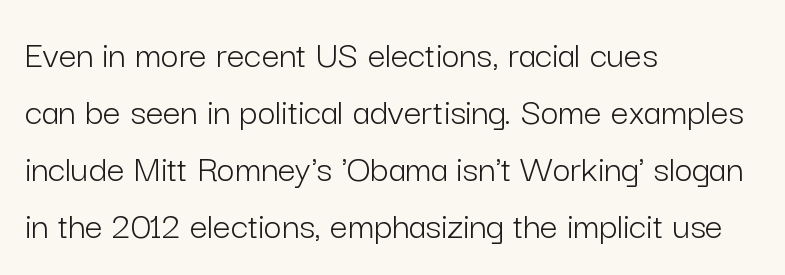
Leftover space on each line is placed entirely after the last word. It's the straight-up-and-down kind of type. How are the letters spaced? Ordinarily, with no added tracking. To sum up the face: it is a sans, with no serifs. Letters rest on an invisible, unmarked baseline.
